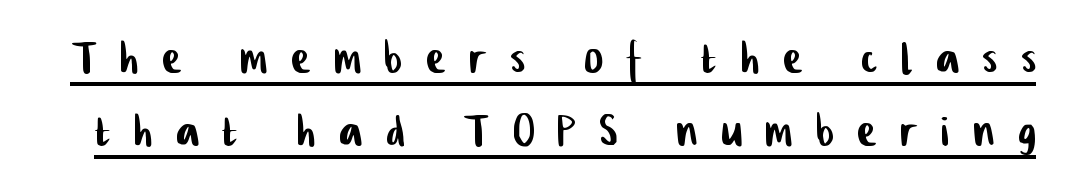
Q: Is the typeface a serif or a sans-serif typeface? A: Sans-serif.
Q: Is the text underlined? A: Yes.
Q: Is the spacing between letters normal or unusually wide? A: Unusually wide.
Q: Is the spacing between lines tight, normal or loose? A: Normal.
Q: Width (condensed, normal, or wide)? A: Condensed.
Q: Stroke contrast? A: Low.
Q: x-height? A: Medium.
Q: Monospaced? A: No.
